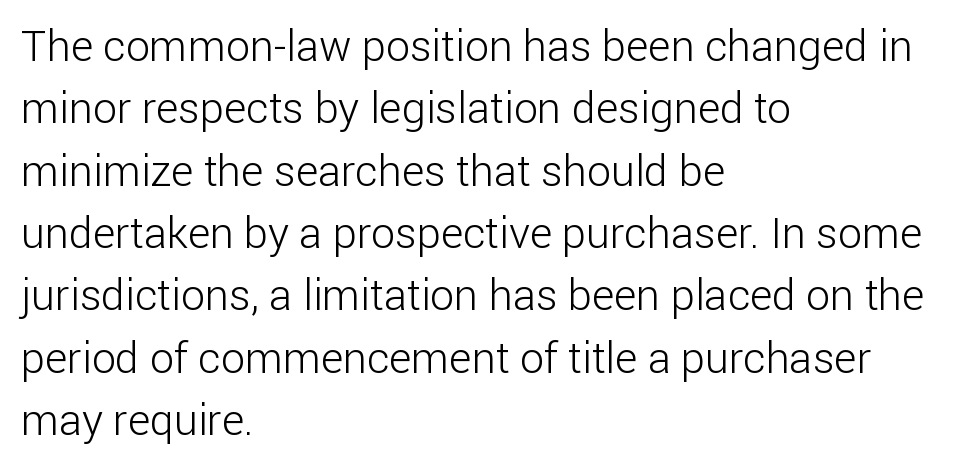
The image shows 43 px light sans-serif type, upright; set left-aligned, normal line spacing (1.45x), normal letter spacing, not underlined; low stroke contrast and a medium x-height.
